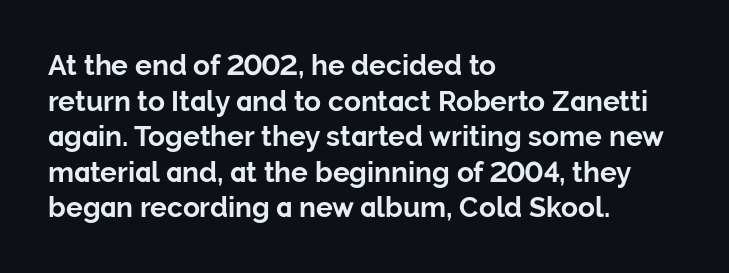
{"serif": "no", "italic": "no", "bold": "yes", "weight": "bold", "width": "normal", "stroke_contrast": "low", "x_height": "medium", "monospaced": "no", "underline": "no", "align": "left", "line_spacing": "normal", "line_spacing_ratio": 1.27, "letter_spacing": "normal", "letter_spacing_em": 0.0, "glyph_px": 28}
